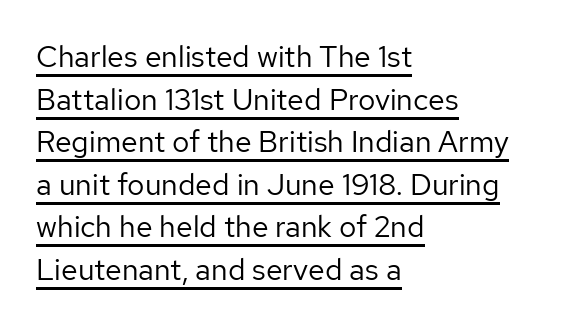
Q: Is the text bold? A: No.
Q: Is the text italic (slanted)? A: No, it is upright.
Q: Is the typeface a serif or a sans-serif typeface? A: Sans-serif.
Q: Is the text underlined? A: Yes.
Q: How is the paragraph aligned? A: Left-aligned.
Q: Is the spacing between letters normal or unusually wide? A: Normal.
Q: Is the spacing between lines tight, normal or loose? A: Normal.
Q: Width (condensed, normal, or wide)? A: Normal.
Q: Stroke contrast? A: Low.
Q: x-height? A: Medium.
Q: Monospaced? A: No.
